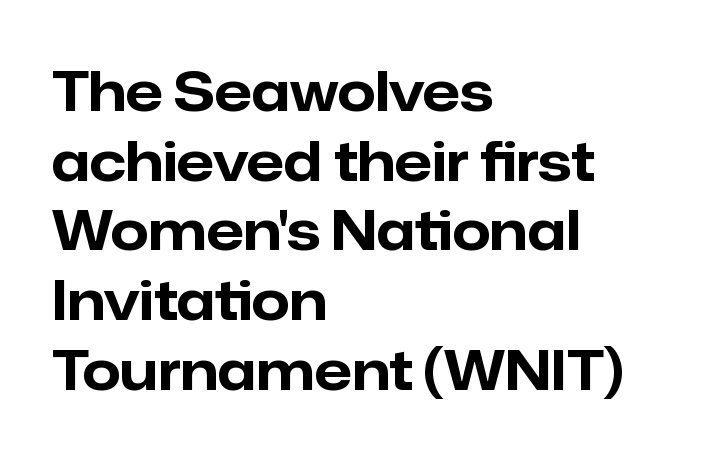
{"serif": "no", "italic": "no", "bold": "yes", "weight": "bold", "width": "normal", "stroke_contrast": "low", "x_height": "medium", "monospaced": "no", "underline": "no", "align": "left", "line_spacing": "normal", "line_spacing_ratio": 1.29, "letter_spacing": "normal", "letter_spacing_em": 0.0, "glyph_px": 54}
